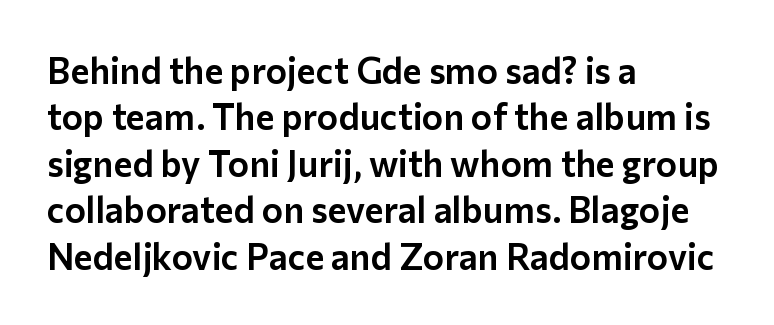
{"serif": "no", "italic": "no", "width": "normal", "stroke_contrast": "low", "x_height": "medium", "monospaced": "no", "underline": "no", "align": "left", "line_spacing": "normal", "line_spacing_ratio": 1.29, "letter_spacing": "normal", "letter_spacing_em": 0.0, "glyph_px": 36}
